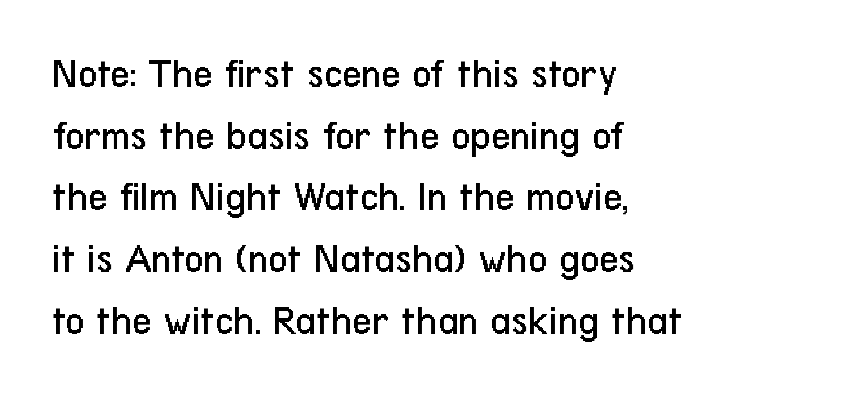
Q: Is the text bold? A: No.
Q: Is the text italic (slanted)? A: No, it is upright.
Q: Is the typeface a serif or a sans-serif typeface? A: Sans-serif.
Q: Is the text underlined? A: No.
Q: How is the paragraph aligned? A: Left-aligned.
Q: Is the spacing between letters normal or unusually wide? A: Normal.
Q: Is the spacing between lines tight, normal or loose? A: Normal.
Q: Width (condensed, normal, or wide)? A: Condensed.
Q: Stroke contrast? A: Low.
Q: x-height? A: Medium.
Q: Monospaced? A: No.
